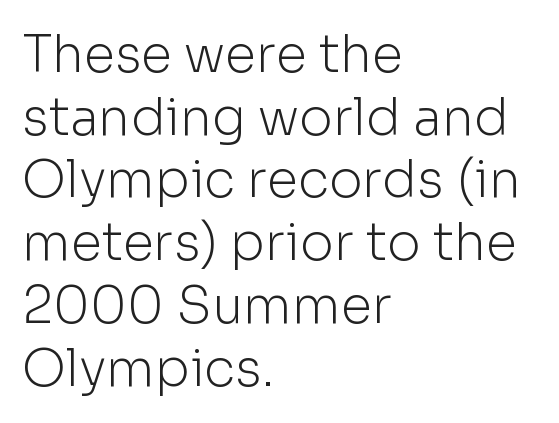
The image shows 51 px light sans-serif type, upright; set left-aligned, line spacing 1.23x, normal letter spacing, not underlined; low stroke contrast and a medium x-height.
